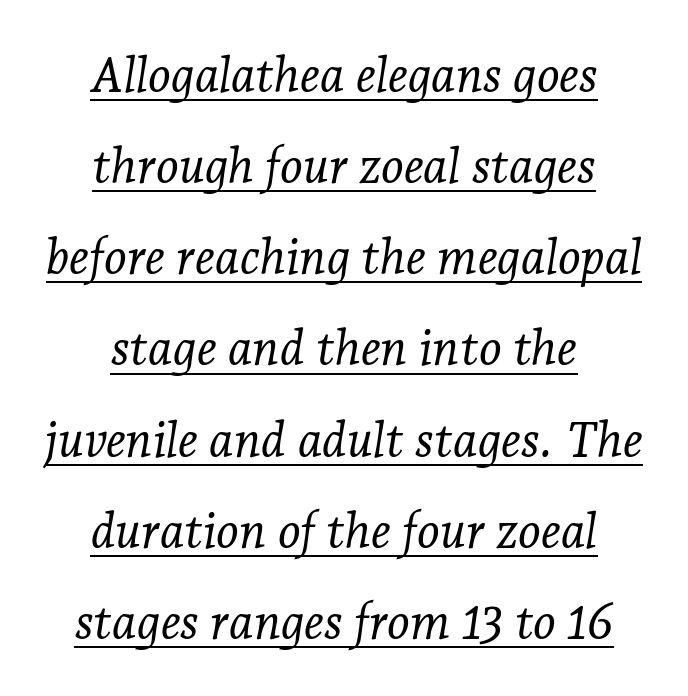
{"serif": "yes", "italic": "yes", "lean": "right", "slant_degrees": 7, "bold": "no", "weight": "light", "width": "normal", "stroke_contrast": "low", "x_height": "medium", "monospaced": "no", "underline": "yes", "align": "center", "line_spacing_ratio": 1.86, "letter_spacing": "normal", "letter_spacing_em": 0.0, "glyph_px": 49}
